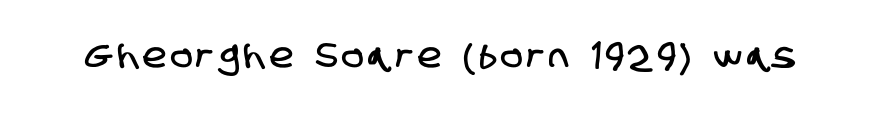
The image shows 35 px condensed sans-serif type; set not underlined; low stroke contrast and a large x-height.
